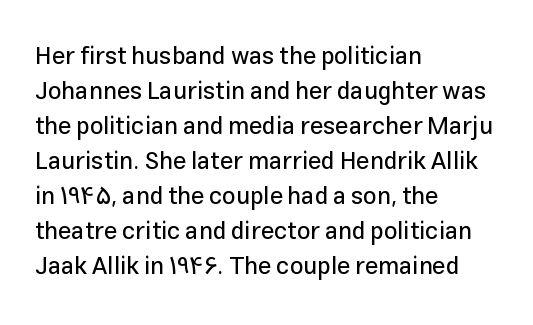
{"italic": "no", "underline": "no", "align": "left", "line_spacing": "normal", "line_spacing_ratio": 1.46, "letter_spacing": "normal", "letter_spacing_em": 0.0, "glyph_px": 24}
